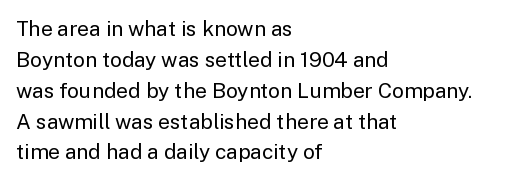
{"italic": "no", "bold": "no", "underline": "no", "align": "left", "line_spacing": "normal", "line_spacing_ratio": 1.47, "letter_spacing": "normal", "letter_spacing_em": 0.0, "glyph_px": 21}
